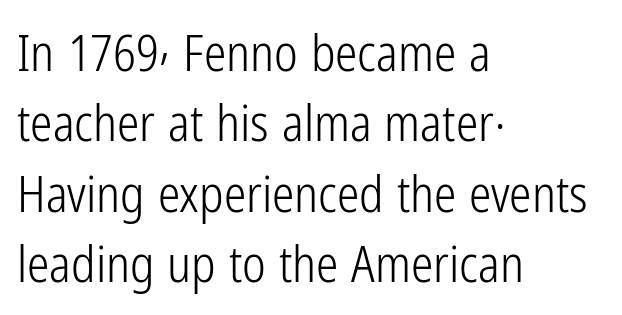
Q: Is the text bold? A: No.
Q: Is the text italic (slanted)? A: No, it is upright.
Q: Is the typeface a serif or a sans-serif typeface? A: Sans-serif.
Q: Is the text underlined? A: No.
Q: How is the paragraph aligned? A: Left-aligned.
Q: Is the spacing between letters normal or unusually wide? A: Normal.
Q: Is the spacing between lines tight, normal or loose? A: Normal.
Q: Width (condensed, normal, or wide)? A: Condensed.
Q: Stroke contrast? A: Low.
Q: x-height? A: Medium.
Q: Monospaced? A: No.
